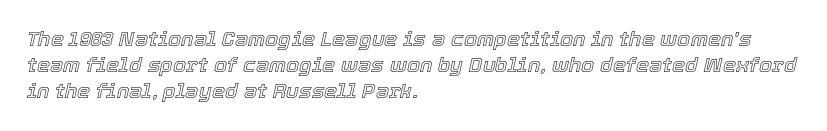
Would a proofreader flag this as italicized? Yes. Check under the words: just untouched page. Horizontal bands of white between lines are of average thickness. There is no visible air inserted between adjacent glyphs.
